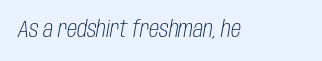
Q: Is the text bold? A: No.
Q: Is the text italic (slanted)? A: Yes, it leans right by about 10 degrees.
Q: Is the text underlined? A: No.
Q: Is the spacing between letters normal or unusually wide? A: Normal.
